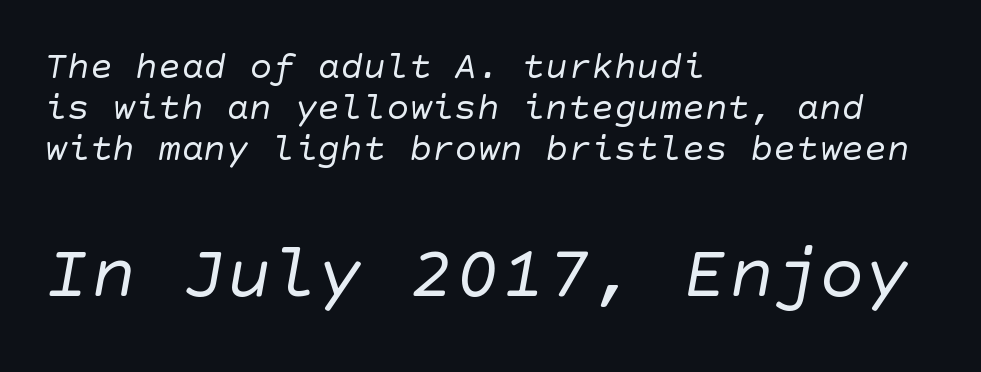
Q: Is the text bold? A: No.
Q: Is the typeface a serif or a sans-serif typeface? A: Sans-serif.
Q: Is the text underlined? A: No.
Q: How is the paragraph aligned? A: Left-aligned.
Q: Is the spacing between letters normal or unusually wide? A: Normal.
Q: Is the spacing between lines tight, normal or loose? A: Tight.
Q: Which block of text is set in a larger size, the first (top) or the second (bottom)? A: The second (bottom) one.
Q: Width (condensed, normal, or wide)? A: Normal.
Q: Stroke contrast? A: Low.
Q: x-height? A: Large.
